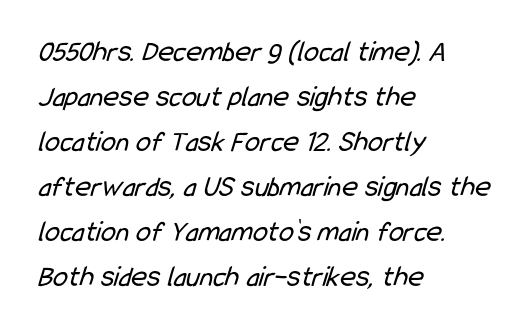
The tracking reads as untouched default to a designer's eye. Clear beneath every line of the passage. Proportional: the letters do not fall into vertical columns. Is the stroke heavy? The answer is a plain regular-or-lighter. The typeface chosen for these lines omits serifs. In CSS terms this would be text-align: left.
